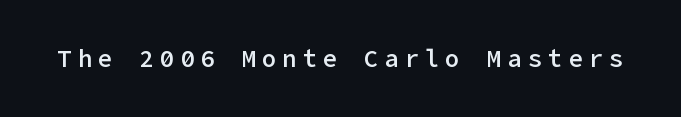
{"italic": "no", "bold": "semi", "underline": "no", "letter_spacing": "wide", "letter_spacing_em": 0.25, "glyph_px": 24}
